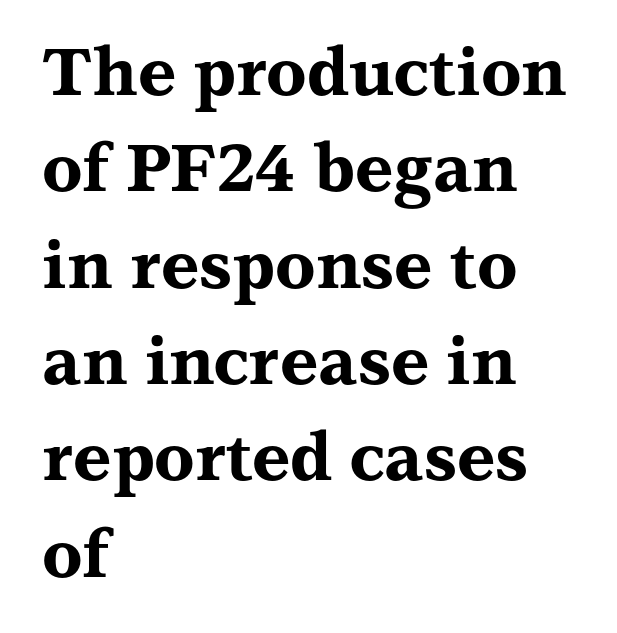
Q: Is the text bold? A: Yes.
Q: Is the text italic (slanted)? A: No, it is upright.
Q: Is the typeface a serif or a sans-serif typeface? A: Serif.
Q: Is the text underlined? A: No.
Q: How is the paragraph aligned? A: Left-aligned.
Q: Is the spacing between letters normal or unusually wide? A: Normal.
Q: Is the spacing between lines tight, normal or loose? A: Normal.
Q: Width (condensed, normal, or wide)? A: Wide.
Q: Stroke contrast? A: Medium.
Q: x-height? A: Medium.
Q: Monospaced? A: No.
